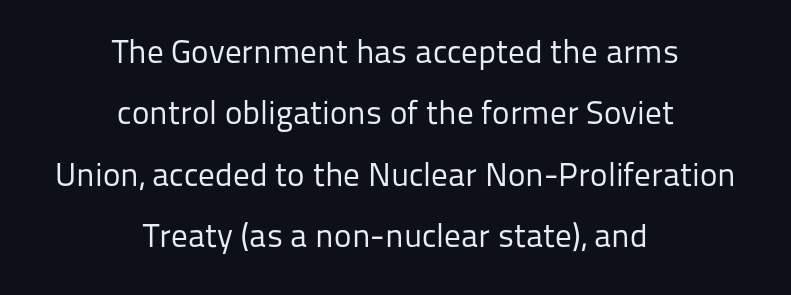
The image shows 33 px regular-weight sans-serif type, upright; set centered, line spacing 1.86x, normal letter spacing, not underlined; low stroke contrast and a medium x-height.
